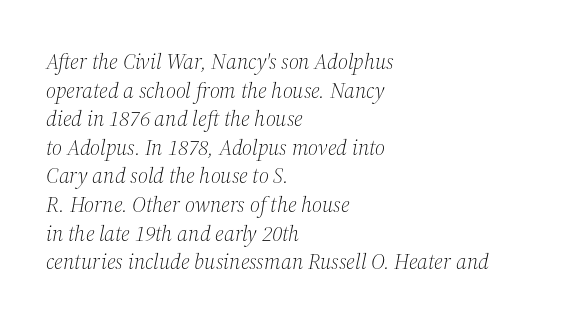
Q: Is the text bold? A: No.
Q: Is the text italic (slanted)? A: Yes, it leans right by about 12 degrees.
Q: Is the text underlined? A: No.
Q: How is the paragraph aligned? A: Left-aligned.
Q: Is the spacing between letters normal or unusually wide? A: Normal.
Q: Is the spacing between lines tight, normal or loose? A: Normal.
